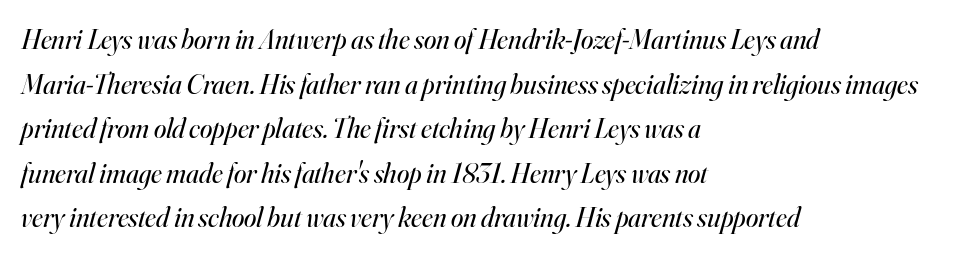
Q: Is the text bold? A: No.
Q: Is the text italic (slanted)? A: Yes, it leans right by about 16 degrees.
Q: Is the typeface a serif or a sans-serif typeface? A: Serif.
Q: Is the text underlined? A: No.
Q: How is the paragraph aligned? A: Left-aligned.
Q: Is the spacing between letters normal or unusually wide? A: Normal.
Q: Is the spacing between lines tight, normal or loose? A: Normal.
Q: Width (condensed, normal, or wide)? A: Normal.
Q: Stroke contrast? A: High.
Q: x-height? A: Small.
Q: Monospaced? A: No.
